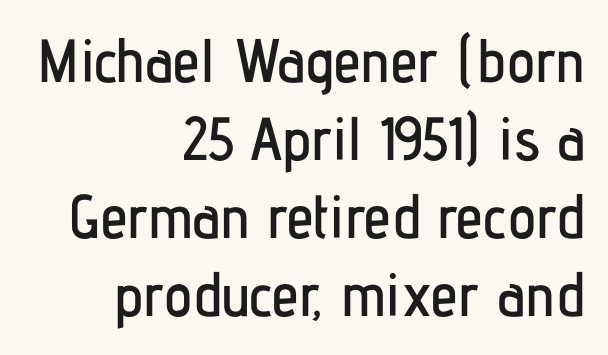
The image shows 61 px condensed sans-serif type, upright; set right-aligned, normal line spacing (1.28x), normal letter spacing, not underlined; low stroke contrast and a medium x-height.
